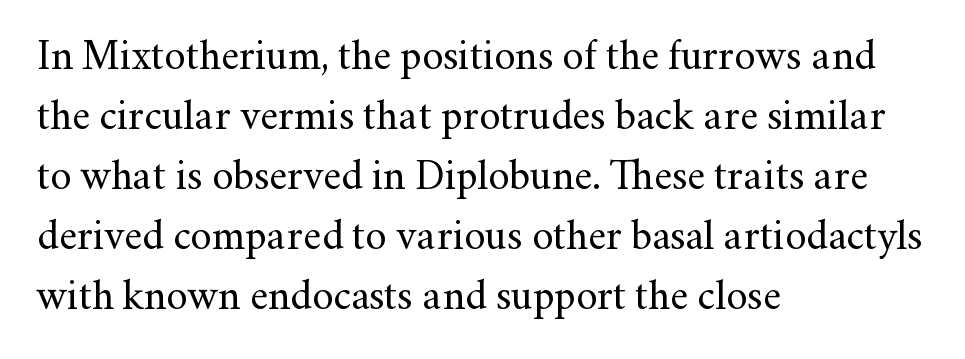
Q: Is the text bold? A: No.
Q: Is the text italic (slanted)? A: No, it is upright.
Q: Is the typeface a serif or a sans-serif typeface? A: Serif.
Q: Is the text underlined? A: No.
Q: How is the paragraph aligned? A: Left-aligned.
Q: Is the spacing between letters normal or unusually wide? A: Normal.
Q: Is the spacing between lines tight, normal or loose? A: Normal.
Q: Width (condensed, normal, or wide)? A: Normal.
Q: Stroke contrast? A: Medium.
Q: x-height? A: Small.
Q: Monospaced? A: No.
